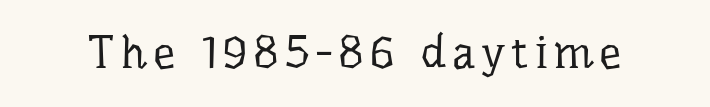
{"serif": "yes", "italic": "no", "bold": "no", "weight": "regular", "width": "normal", "stroke_contrast": "low", "x_height": "medium", "monospaced": "no", "underline": "no", "glyph_px": 45}
